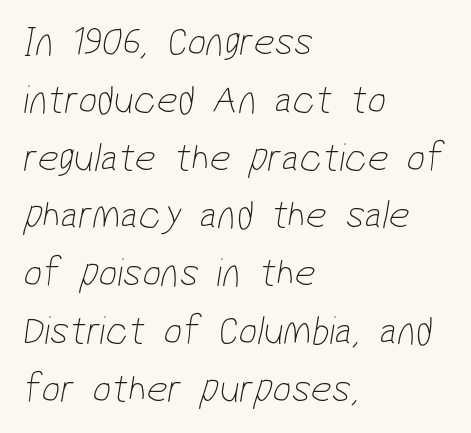
The image shows 41 px thin, condensed sans-serif type; set left-aligned, normal line spacing (1.41x), normal letter spacing, not underlined; low stroke contrast and a medium x-height.
